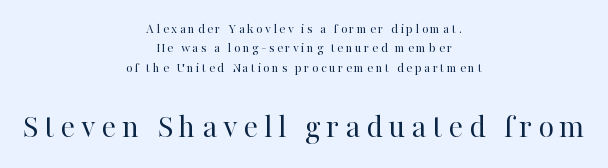
Q: Is the text bold? A: No.
Q: Is the text italic (slanted)? A: No, it is upright.
Q: Is the typeface a serif or a sans-serif typeface? A: Serif.
Q: Is the text underlined? A: No.
Q: How is the paragraph aligned? A: Centered.
Q: Is the spacing between lines tight, normal or loose? A: Normal.
Q: Which block of text is set in a larger size, the first (top) or the second (bottom)? A: The second (bottom) one.
Q: Width (condensed, normal, or wide)? A: Normal.
Q: Stroke contrast? A: High.
Q: x-height? A: Medium.
Q: Monospaced? A: No.
